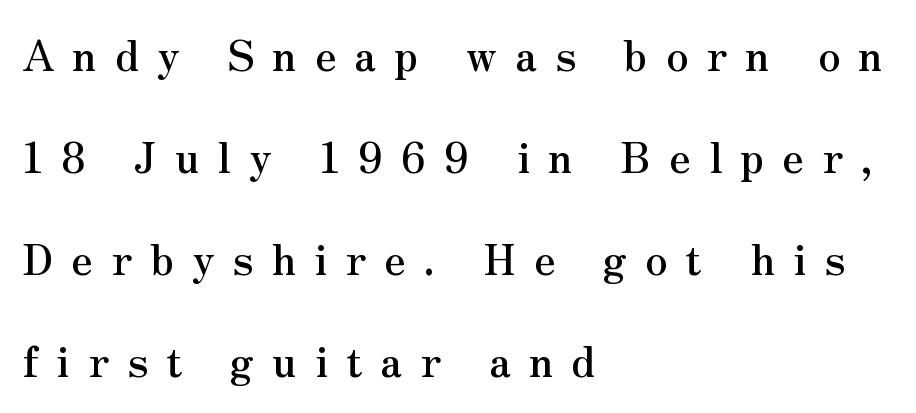
{"serif": "yes", "italic": "no", "width": "normal", "stroke_contrast": "medium", "x_height": "small", "monospaced": "no", "underline": "no", "align": "left", "line_spacing": "loose", "line_spacing_ratio": 2.43, "letter_spacing": "wide", "letter_spacing_em": 0.43, "glyph_px": 42}
